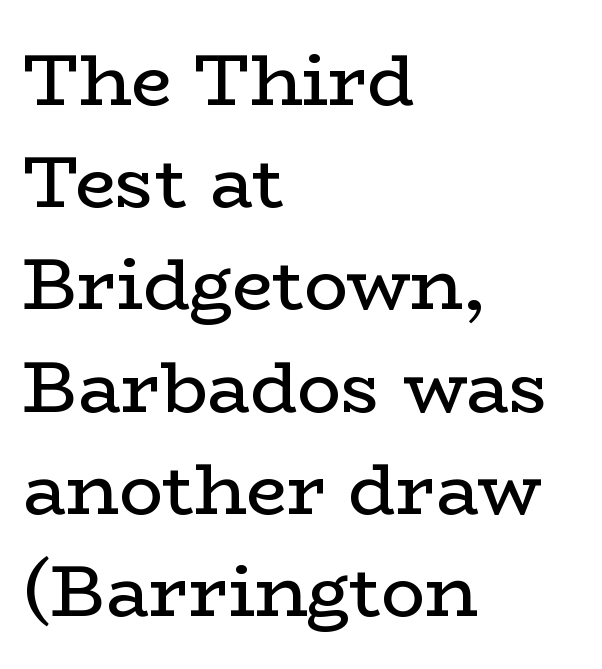
Q: Is the text bold? A: No.
Q: Is the text italic (slanted)? A: No, it is upright.
Q: Is the typeface a serif or a sans-serif typeface? A: Serif.
Q: Is the text underlined? A: No.
Q: How is the paragraph aligned? A: Left-aligned.
Q: Is the spacing between letters normal or unusually wide? A: Normal.
Q: Is the spacing between lines tight, normal or loose? A: Normal.
Q: Width (condensed, normal, or wide)? A: Wide.
Q: Stroke contrast? A: Low.
Q: x-height? A: Medium.
Q: Monospaced? A: No.
